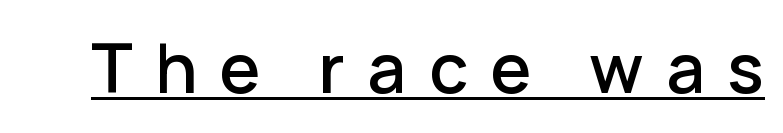
The image shows 69 px sans-serif type, upright; set unusually wide letter spacing (+0.32 em), underlined; low stroke contrast and a medium x-height.
